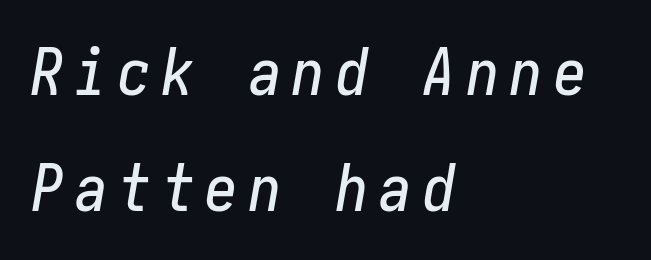
The image shows 65 px condensed type, italic (leaning right); set left-aligned, line spacing 1.78x, not underlined; low stroke contrast and a medium x-height.
